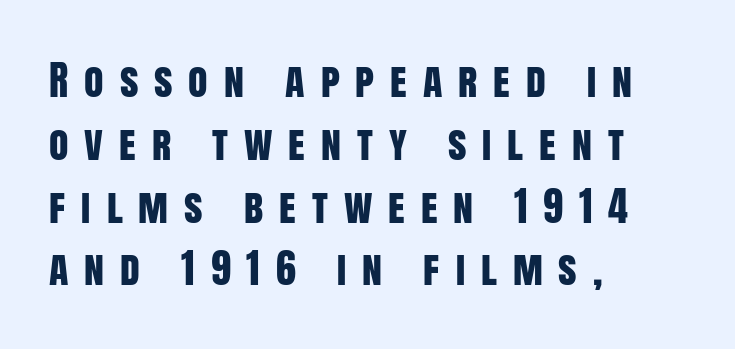
The image shows 40 px condensed sans-serif type, upright; set left-aligned, normal line spacing (1.57x), unusually wide letter spacing (+0.4 em), not underlined; low stroke contrast and a large x-height.
